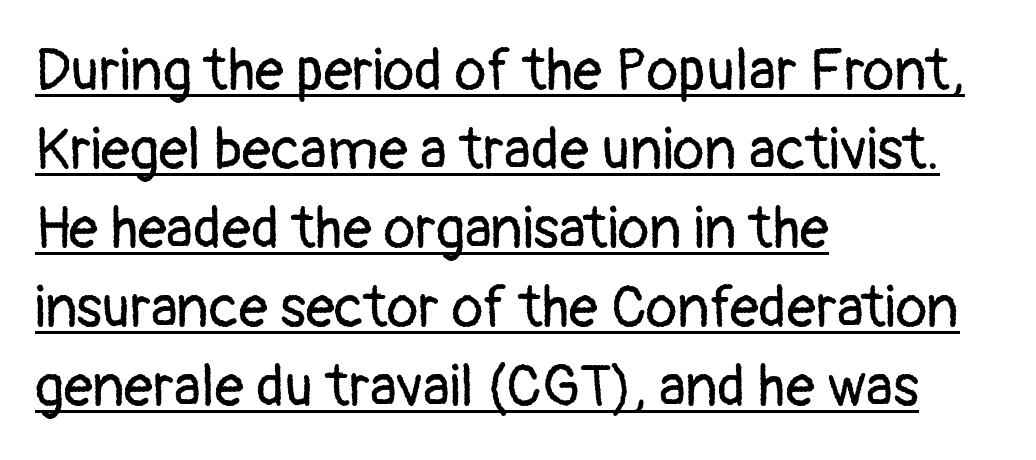
The rendering shows plain stroke endings on the letterforms — a sans-serif design. This sample carries an underscore along the baseline area. Ink coverage per letter is moderate at most. Regarding leading, the lines here are spaced in the standard way. The type sits square on the baseline with zero lean.
